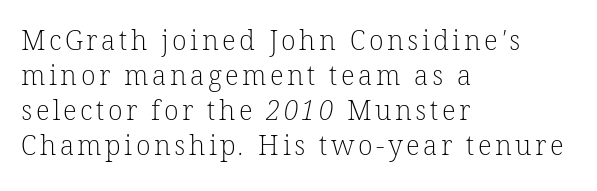
All the whitespace from short lines collects on the right. Has an underline been added? It has not. Evenly set lines give the paragraph a standard silhouette. Is the type heavy? It reads as light-to-regular instead.
